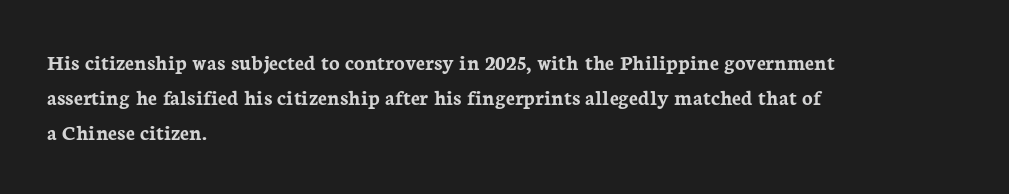
The image shows 22 px bold type, upright; set left-aligned, normal line spacing (1.6x), normal letter spacing, not underlined.
